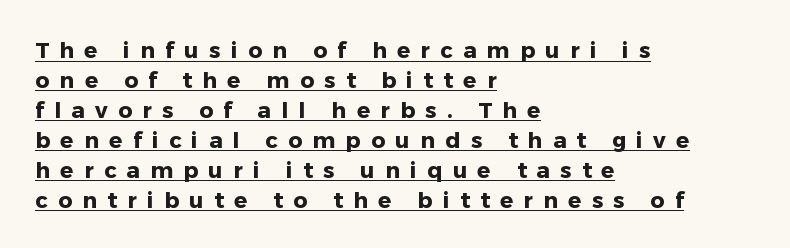
The glyphs have the mass of a bold cut. The letters stand straight up with perfectly vertical stems. Is there much room between lines? A standard amount, neither cramped nor airy. Casual observation: everything's shoved over to the left. Look at the tracking — it's clearly loosened, letters drifting apart. A rule runs beneath these lines of type.
